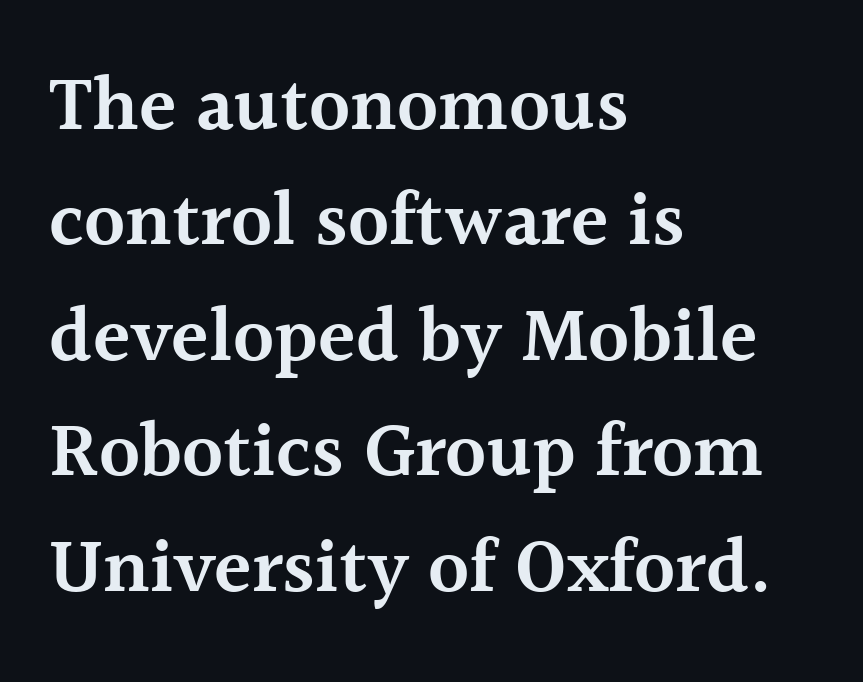
The glyphs have the mass of a demibold cut, below bold. This sample has the flowing, uneven cadence of proportional lettering. The designer left line spacing at the default. The glyphs are unaccompanied by any horizontal stroke below them. Horizontal alignment here is leftward, the default for most running prose. Classification — serif.
